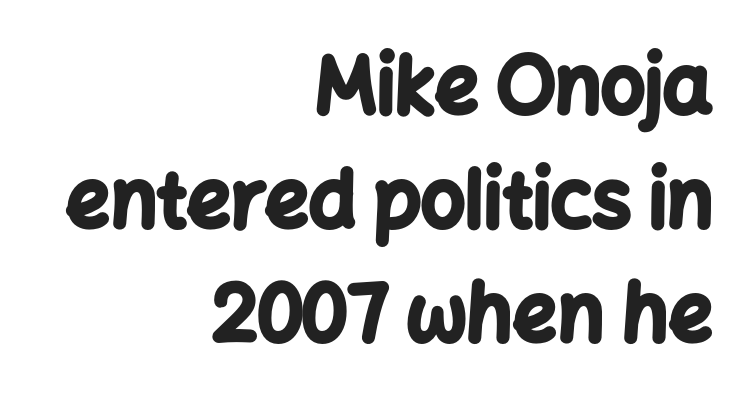
{"serif": "no", "italic": "no", "bold": "yes", "weight": "bold", "width": "normal", "stroke_contrast": "low", "x_height": "medium", "monospaced": "no", "underline": "no", "align": "right", "line_spacing": "normal", "line_spacing_ratio": 1.46, "letter_spacing": "normal", "letter_spacing_em": 0.0, "glyph_px": 78}
